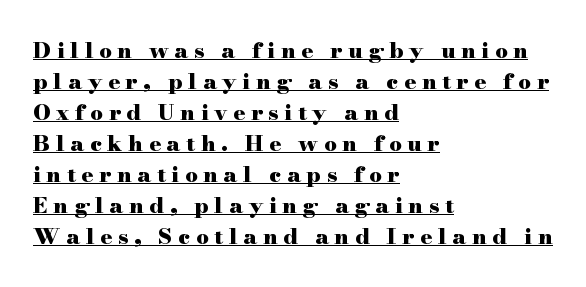
The image shows 22 px bold type, upright; set left-aligned, normal line spacing (1.41x), unusually wide letter spacing (+0.26 em), underlined.
